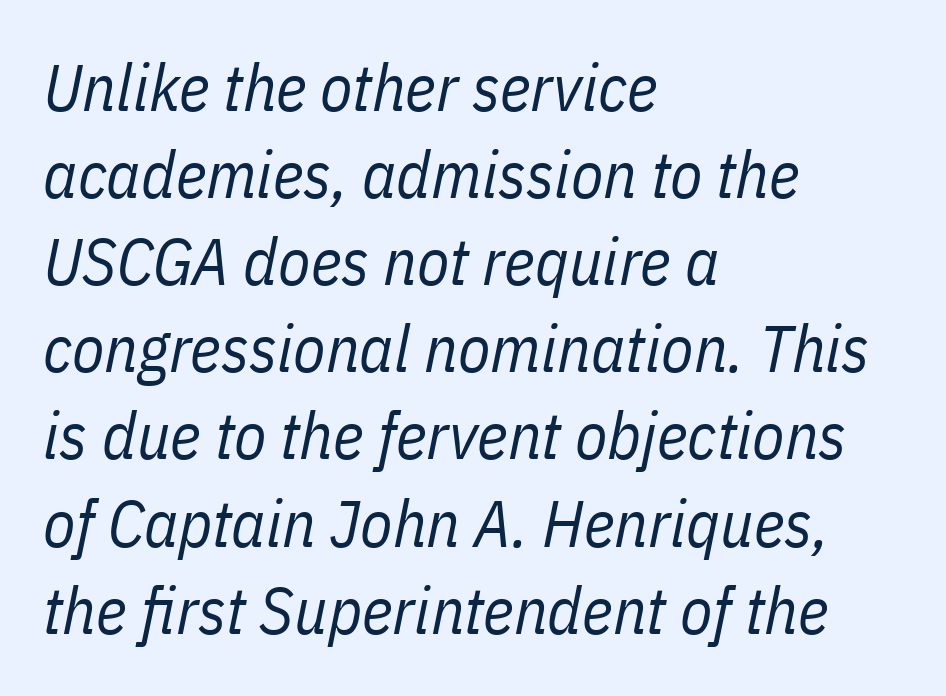
Q: Is the text bold? A: No.
Q: Is the text italic (slanted)? A: Yes, it leans right by about 11 degrees.
Q: Is the text underlined? A: No.
Q: How is the paragraph aligned? A: Left-aligned.
Q: Is the spacing between letters normal or unusually wide? A: Normal.
Q: Is the spacing between lines tight, normal or loose? A: Normal.
Q: Width (condensed, normal, or wide)? A: Condensed.
Q: Stroke contrast? A: Low.
Q: x-height? A: Medium.
Q: Monospaced? A: No.
